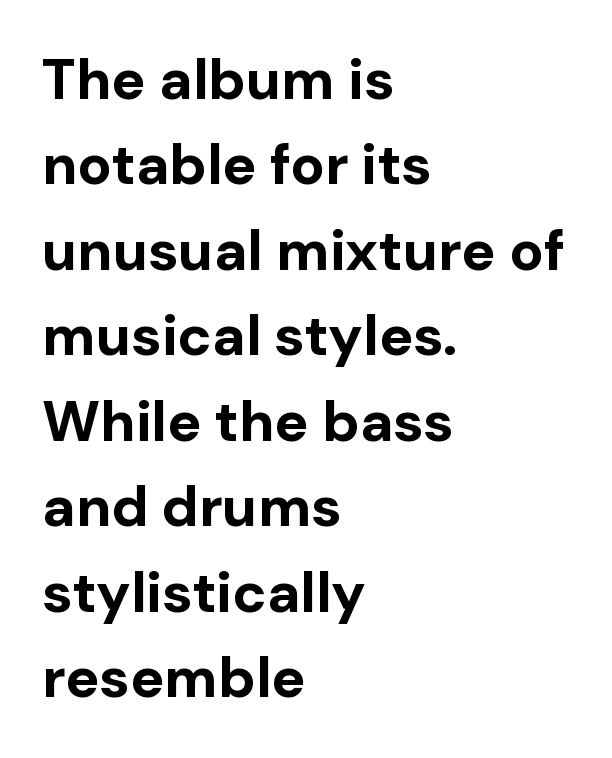
The rag falls on the right side of this text block. Letter spacing: default. Do the letters lean? They stand straight. Underlining? Definitely not there. Vertically, the passage feels balanced, rows spaced as you'd expect. Do the characters align in a grid? No, the font is proportional.
